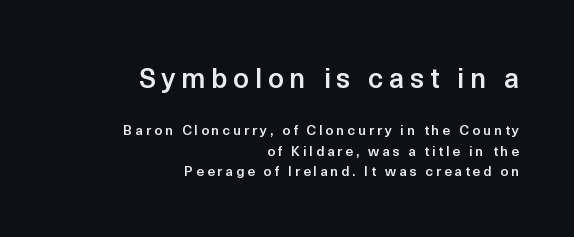
Q: Is the text bold? A: Semi-bold.
Q: Is the text italic (slanted)? A: No, it is upright.
Q: Is the typeface a serif or a sans-serif typeface? A: Sans-serif.
Q: Is the text underlined? A: No.
Q: How is the paragraph aligned? A: Right-aligned.
Q: Is the spacing between letters normal or unusually wide? A: Unusually wide.
Q: Is the spacing between lines tight, normal or loose? A: Normal.
Q: Which block of text is set in a larger size, the first (top) or the second (bottom)? A: The first (top) one.
Q: Width (condensed, normal, or wide)? A: Normal.
Q: x-height? A: Medium.
Q: Monospaced? A: No.
